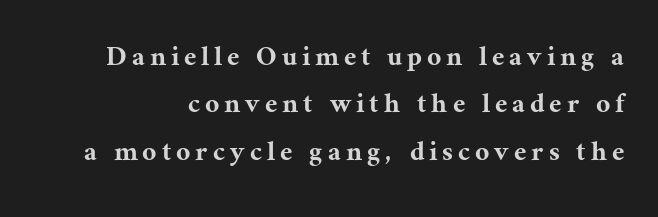
{"serif": "yes", "italic": "no", "width": "normal", "stroke_contrast": "medium", "x_height": "medium", "monospaced": "no", "underline": "no", "line_spacing": "normal", "line_spacing_ratio": 1.53, "glyph_px": 31}
